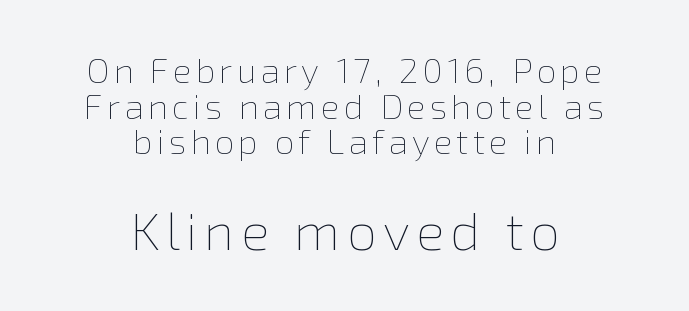
The passage shown is typed in a proportional face where columns would drift. The typesetter chose a symmetrical, centered arrangement here. This layout puts the modest block above and the oversized block below. Weight: in the light-to-regular range. This is roman type, the default non-slanted kind. Underlining? Definitely not there.
